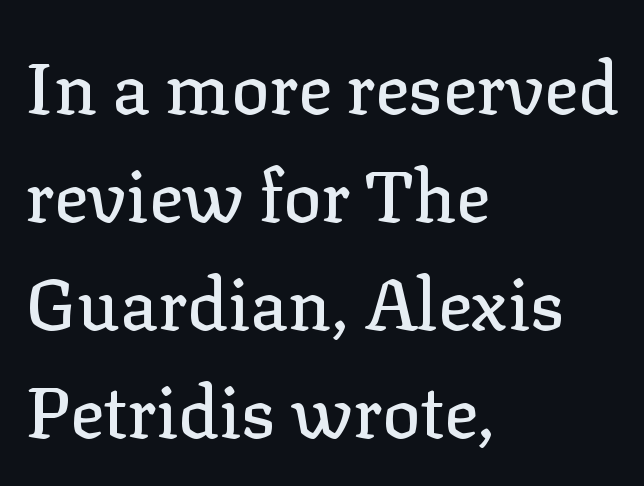
Q: Is the text italic (slanted)? A: No, it is upright.
Q: Is the typeface a serif or a sans-serif typeface? A: Serif.
Q: Is the text underlined? A: No.
Q: How is the paragraph aligned? A: Left-aligned.
Q: Is the spacing between letters normal or unusually wide? A: Normal.
Q: Is the spacing between lines tight, normal or loose? A: Normal.
Q: Width (condensed, normal, or wide)? A: Normal.
Q: Stroke contrast? A: Low.
Q: x-height? A: Medium.
Q: Monospaced? A: No.
